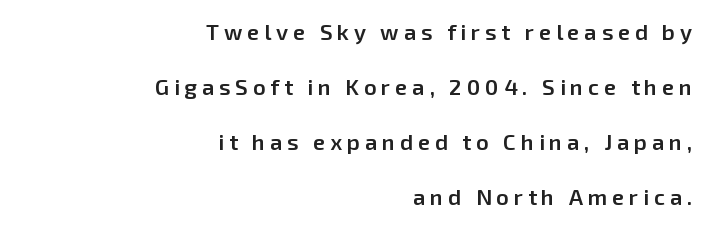
Q: Is the text bold? A: Semi-bold.
Q: Is the text italic (slanted)? A: No, it is upright.
Q: Is the text underlined? A: No.
Q: How is the paragraph aligned? A: Right-aligned.
Q: Is the spacing between letters normal or unusually wide? A: Unusually wide.
Q: Is the spacing between lines tight, normal or loose? A: Loose.
